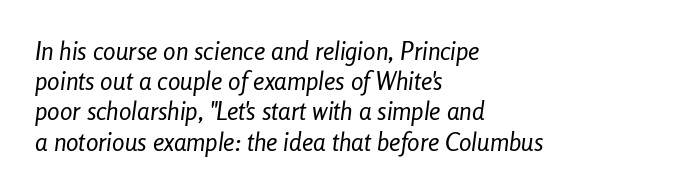
Students, note that the glyphs here touch the page at normal intervals. Which margin do the lines hug? The left one — the right edge is uneven. The area under the type is left untouched. Counters stay open thanks to moderate or lighter strokes. Tall strokes in this sample are angled rather than plumb.
